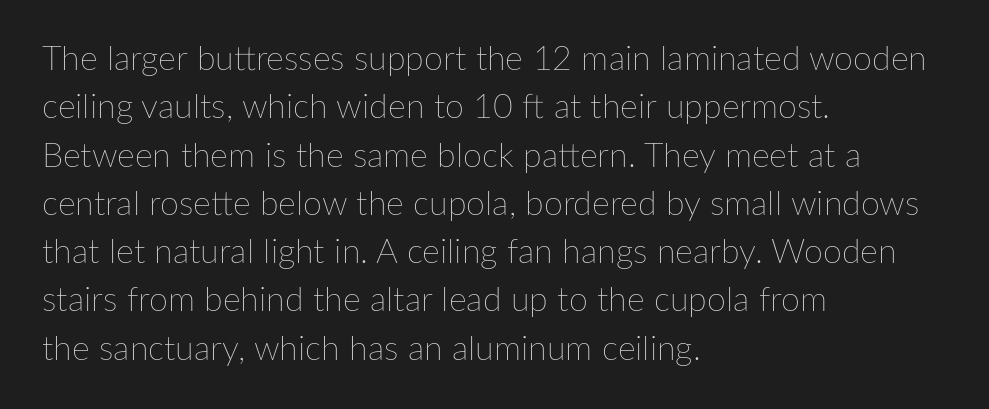
The image shows 34 px thin type, upright; set left-aligned, normal line spacing (1.42x), normal letter spacing, not underlined; low stroke contrast and a medium x-height.
